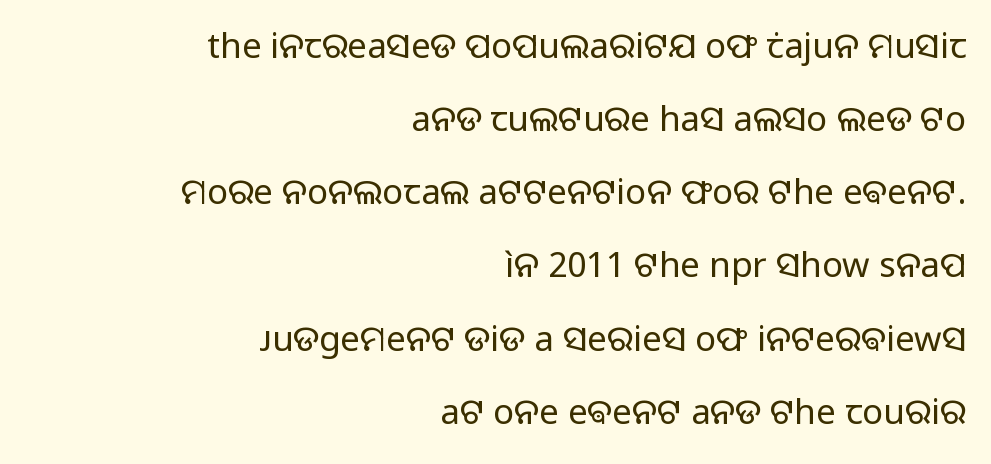
The image shows 35 px regular-weight sans-serif type, upright; set right-aligned, loose line spacing (2.09x), normal letter spacing, not underlined; low stroke contrast and a medium x-height.
